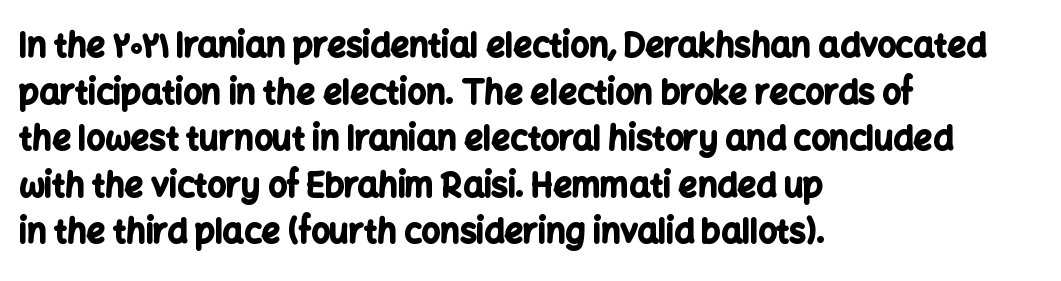
The rendering keeps characters at their native spacing. The passage is arranged the way most books set body copy — flush left. Varying glyph widths throughout — classic text-font behaviour. Typographic density is high because the face is bold.
